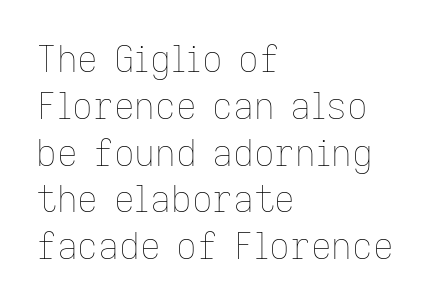
{"italic": "no", "bold": "no", "weight": "thin", "width": "normal", "stroke_contrast": "low", "x_height": "medium", "monospaced": "no", "underline": "no", "align": "left", "line_spacing": "normal", "line_spacing_ratio": 1.3, "letter_spacing": "normal", "letter_spacing_em": 0.0, "glyph_px": 36}
